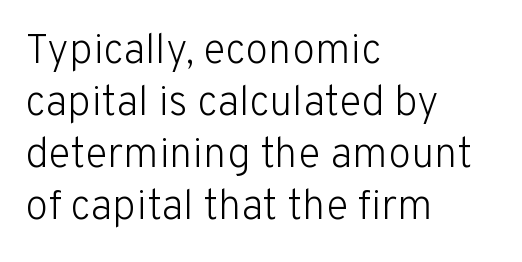
Q: Is the text bold? A: No.
Q: Is the text italic (slanted)? A: No, it is upright.
Q: Is the typeface a serif or a sans-serif typeface? A: Sans-serif.
Q: Is the text underlined? A: No.
Q: How is the paragraph aligned? A: Left-aligned.
Q: Is the spacing between letters normal or unusually wide? A: Normal.
Q: Width (condensed, normal, or wide)? A: Normal.
Q: Stroke contrast? A: Low.
Q: x-height? A: Medium.
Q: Monospaced? A: No.
